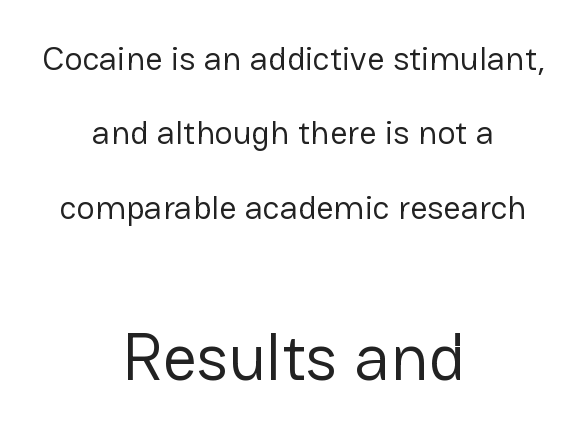
Q: Is the text bold? A: No.
Q: Is the text italic (slanted)? A: No, it is upright.
Q: Is the typeface a serif or a sans-serif typeface? A: Sans-serif.
Q: Is the text underlined? A: No.
Q: How is the paragraph aligned? A: Centered.
Q: Is the spacing between letters normal or unusually wide? A: Normal.
Q: Is the spacing between lines tight, normal or loose? A: Loose.
Q: Which block of text is set in a larger size, the first (top) or the second (bottom)? A: The second (bottom) one.
Q: Width (condensed, normal, or wide)? A: Normal.
Q: Stroke contrast? A: Low.
Q: x-height? A: Medium.
Q: Monospaced? A: No.
